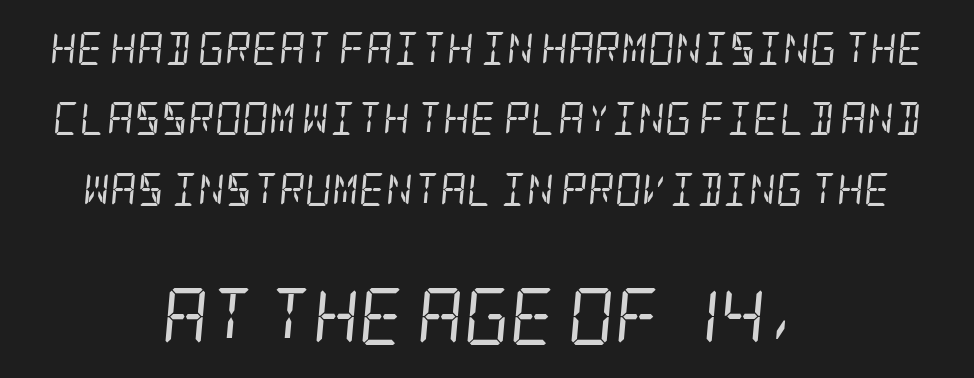
{"serif": "yes", "italic": "yes", "lean": "right", "slant_degrees": 5, "bold": "no", "weight": "regular", "width": "condensed", "stroke_contrast": "low", "x_height": "large", "underline": "no", "align": "center", "line_spacing": "loose", "line_spacing_ratio": 2.13, "letter_spacing": "normal", "letter_spacing_em": 0.0, "larger_block": "second", "size_ratio": 1.73, "glyph_px": 57}
